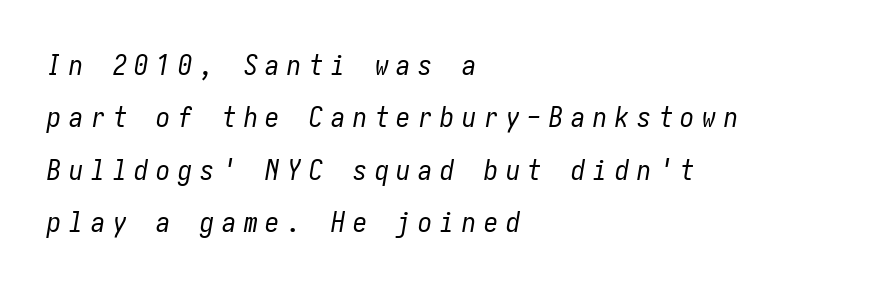
The image shows 28 px regular-weight, condensed type, italic (leaning right); set left-aligned, line spacing 1.87x, unusually wide letter spacing (+0.28 em), not underlined; low stroke contrast and a medium x-height.
